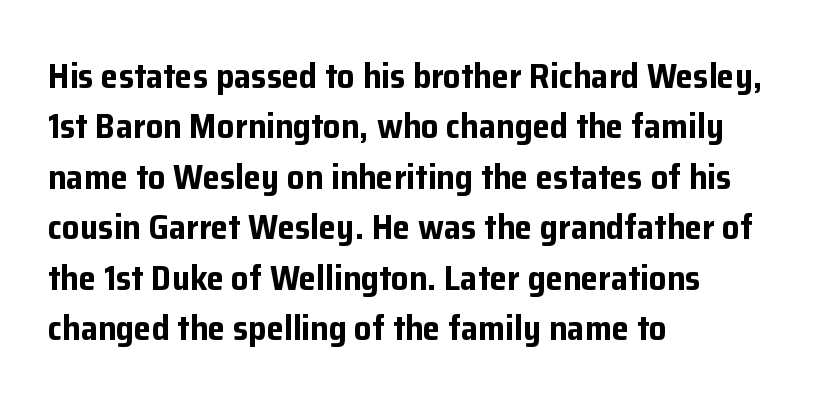
The image shows 35 px bold sans-serif type, upright; set left-aligned, normal line spacing (1.44x), normal letter spacing, not underlined; low stroke contrast and a medium x-height.
